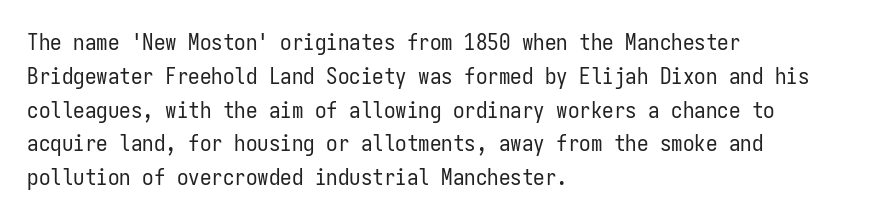
{"italic": "no", "bold": "no", "underline": "no", "align": "left", "line_spacing": "normal", "line_spacing_ratio": 1.47, "letter_spacing": "normal", "letter_spacing_em": 0.0, "glyph_px": 23}
